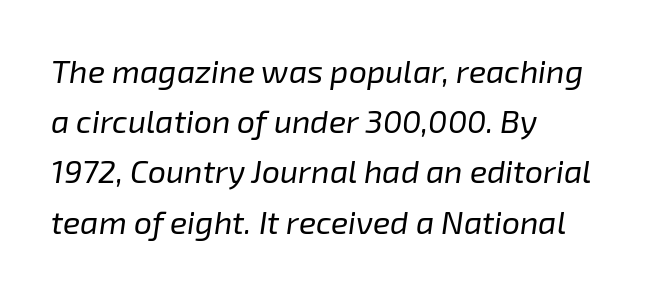
Layout note: lines flush left. The rows are spaced the way most documents space them. Here the glyphs are tracked normally, forming tight word shapes. This sample has the flowing, uneven cadence of proportional lettering. Any mark beneath the type? The region is blank.
